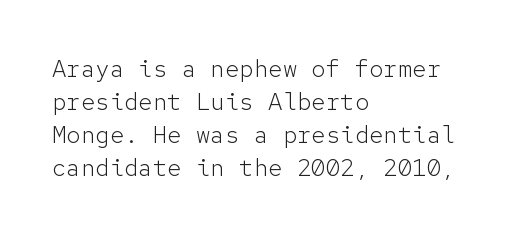
Q: Is the text bold? A: No.
Q: Is the text italic (slanted)? A: No, it is upright.
Q: Is the text underlined? A: No.
Q: How is the paragraph aligned? A: Left-aligned.
Q: Is the spacing between letters normal or unusually wide? A: Normal.
Q: Is the spacing between lines tight, normal or loose? A: Normal.
